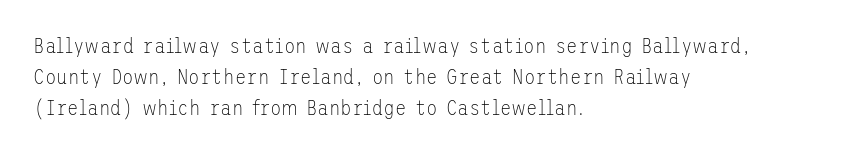
Q: Is the text bold? A: No.
Q: Is the text italic (slanted)? A: No, it is upright.
Q: Is the text underlined? A: No.
Q: How is the paragraph aligned? A: Left-aligned.
Q: Is the spacing between letters normal or unusually wide? A: Normal.
Q: Is the spacing between lines tight, normal or loose? A: Normal.
